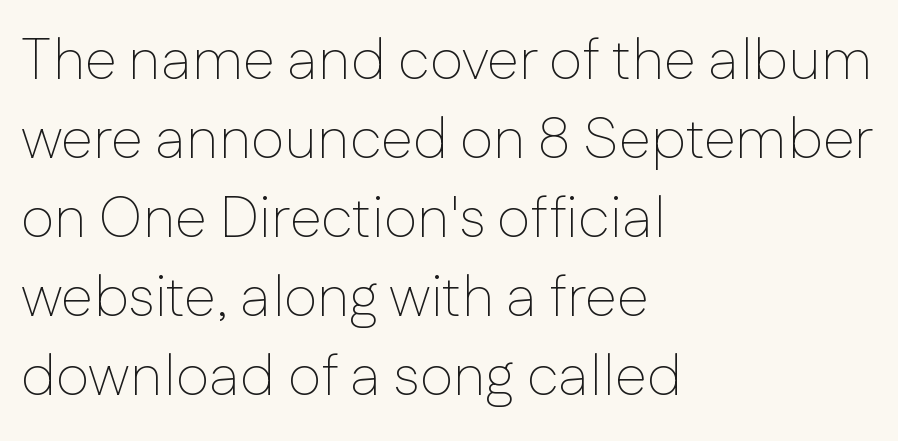
{"serif": "no", "italic": "no", "bold": "no", "weight": "thin", "width": "normal", "stroke_contrast": "low", "x_height": "medium", "monospaced": "no", "underline": "no", "align": "left", "line_spacing": "normal", "line_spacing_ratio": 1.36, "letter_spacing": "normal", "letter_spacing_em": 0.0, "glyph_px": 58}
